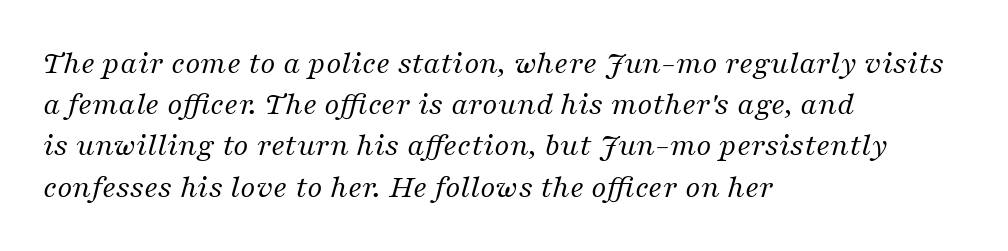
{"serif": "yes", "italic": "yes", "lean": "right", "slant_degrees": 16, "bold": "no", "weight": "regular", "width": "normal", "stroke_contrast": "medium", "x_height": "medium", "monospaced": "no", "underline": "no", "align": "left", "line_spacing": "normal", "line_spacing_ratio": 1.25, "letter_spacing": "normal", "letter_spacing_em": 0.0, "glyph_px": 33}
